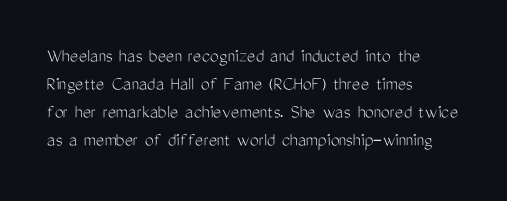
Q: Is the text bold? A: No.
Q: Is the text italic (slanted)? A: No, it is upright.
Q: Is the text underlined? A: No.
Q: How is the paragraph aligned? A: Left-aligned.
Q: Is the spacing between letters normal or unusually wide? A: Normal.
Q: Is the spacing between lines tight, normal or loose? A: Normal.
